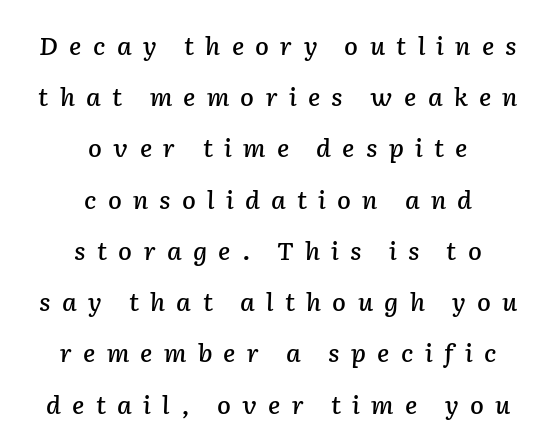
{"italic": "yes", "lean": "right", "slant_degrees": 2, "underline": "no", "align": "center", "line_spacing": "loose", "line_spacing_ratio": 2.05, "letter_spacing": "wide", "letter_spacing_em": 0.45, "glyph_px": 25}
